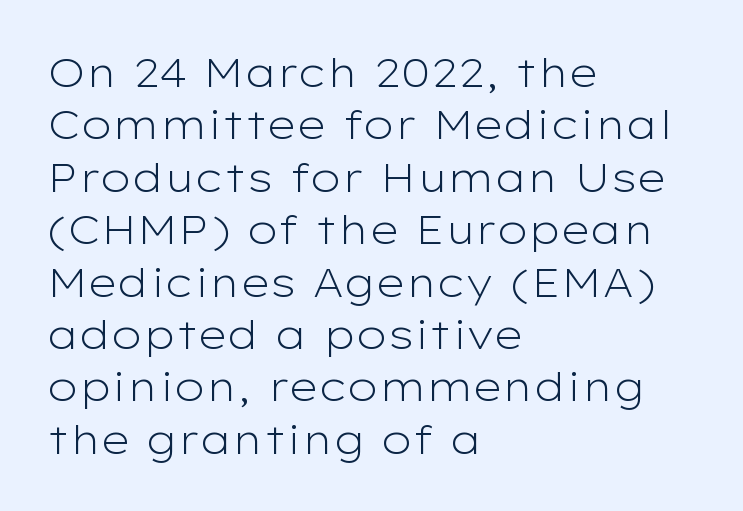
Q: Is the text bold? A: No.
Q: Is the text italic (slanted)? A: No, it is upright.
Q: Is the typeface a serif or a sans-serif typeface? A: Sans-serif.
Q: Is the text underlined? A: No.
Q: How is the paragraph aligned? A: Left-aligned.
Q: Is the spacing between letters normal or unusually wide? A: Normal.
Q: Is the spacing between lines tight, normal or loose? A: Normal.
Q: Width (condensed, normal, or wide)? A: Wide.
Q: Stroke contrast? A: Low.
Q: x-height? A: Medium.
Q: Monospaced? A: No.
